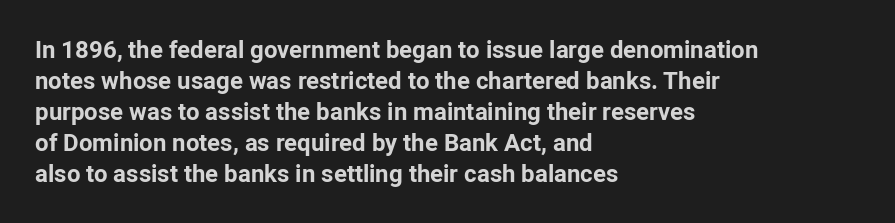
{"italic": "no", "bold": "yes", "underline": "no", "align": "left", "line_spacing": "normal", "line_spacing_ratio": 1.29, "letter_spacing": "normal", "letter_spacing_em": 0.0, "glyph_px": 24}
